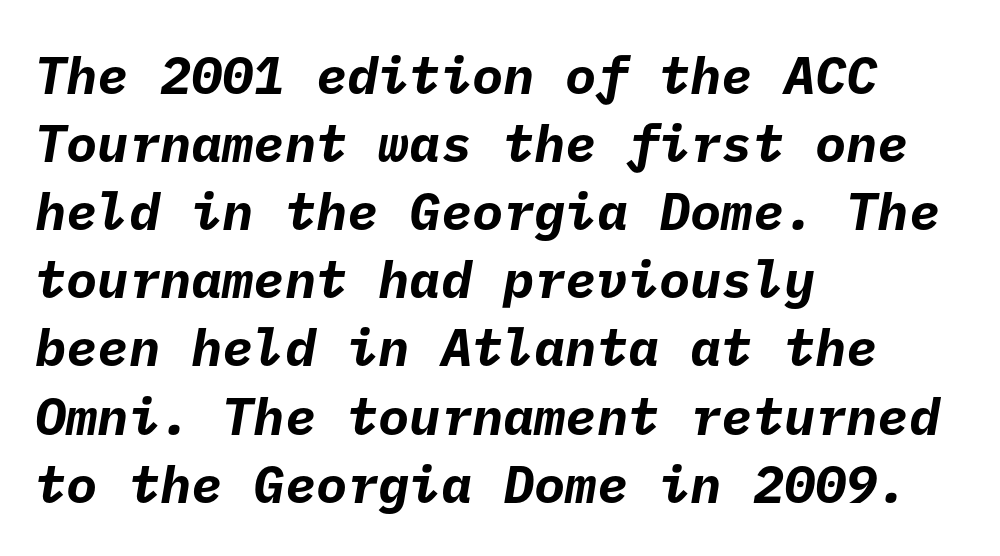
Q: Is the text bold? A: Yes.
Q: Is the typeface a serif or a sans-serif typeface? A: Sans-serif.
Q: Is the text underlined? A: No.
Q: How is the paragraph aligned? A: Left-aligned.
Q: Is the spacing between letters normal or unusually wide? A: Normal.
Q: Is the spacing between lines tight, normal or loose? A: Normal.
Q: Width (condensed, normal, or wide)? A: Normal.
Q: Stroke contrast? A: Low.
Q: x-height? A: Medium.
